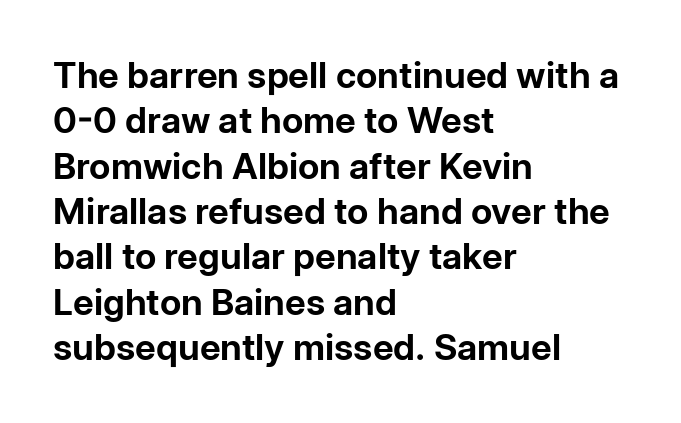
Q: Is the text bold? A: Yes.
Q: Is the text italic (slanted)? A: No, it is upright.
Q: Is the typeface a serif or a sans-serif typeface? A: Sans-serif.
Q: Is the text underlined? A: No.
Q: How is the paragraph aligned? A: Left-aligned.
Q: Is the spacing between letters normal or unusually wide? A: Normal.
Q: Is the spacing between lines tight, normal or loose? A: Normal.
Q: Width (condensed, normal, or wide)? A: Normal.
Q: Stroke contrast? A: Low.
Q: x-height? A: Medium.
Q: Monospaced? A: No.
